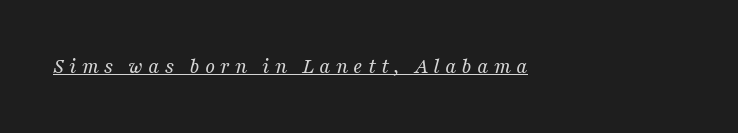
The tracking jumps out immediately: characters are airy and widely separated. Descenders here cross a horizontal rule under the line. The strokes are not fattened; the text isn't bold. A typesetter would mark this as italic.
